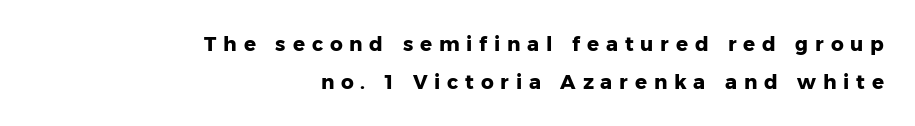
The image shows 20 px bold type, upright; set right-aligned, line spacing 1.88x, unusually wide letter spacing (+0.34 em), not underlined.
